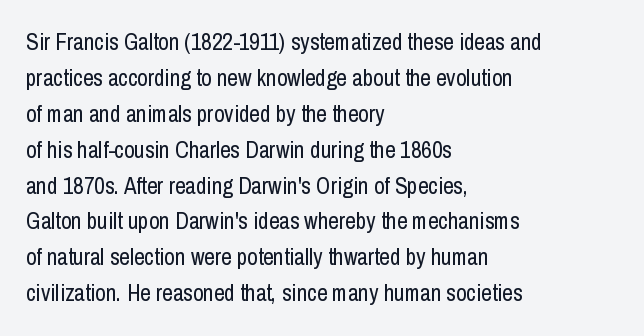
{"italic": "no", "bold": "no", "underline": "no", "align": "left", "line_spacing": "normal", "line_spacing_ratio": 1.56, "letter_spacing": "normal", "letter_spacing_em": 0.0, "glyph_px": 23}
